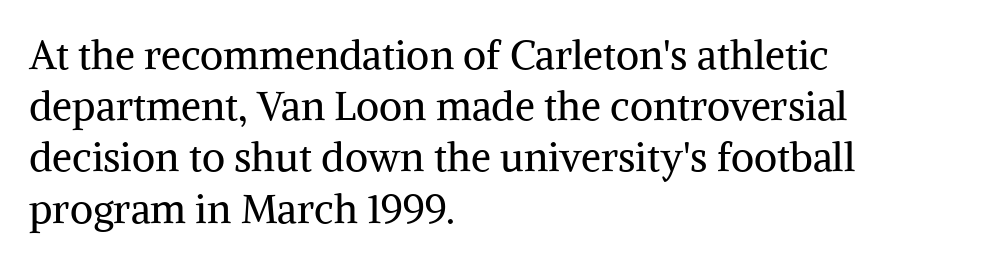
The image shows 40 px regular-weight serif type, upright; set left-aligned, normal line spacing (1.28x), normal letter spacing, not underlined; medium stroke contrast and a medium x-height.
